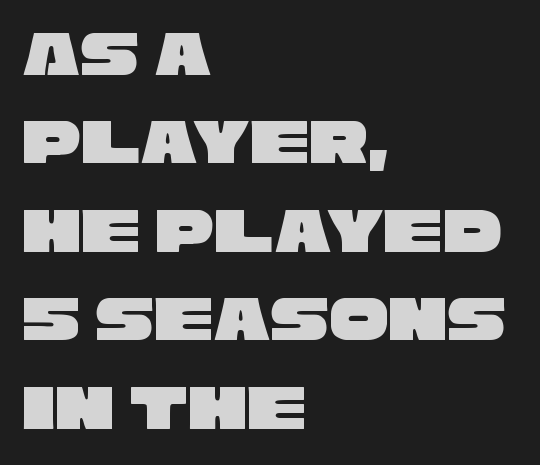
The rag falls on the right side of this text block. Is there much room between lines? A standard amount, neither cramped nor airy. Typographically, this falls in the sans-serif category. Characters follow at the spacing the type designer built in. Think of a printed novel: that variable character pitch is what you see here. Anything drawn beneath the words? Only blank space.
